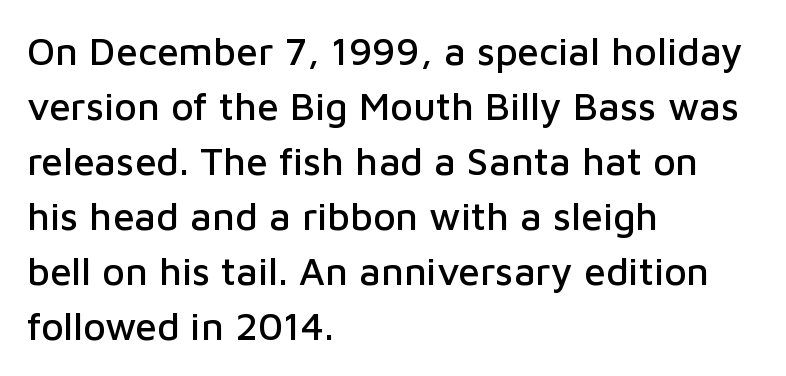
Note the varied advance widths — an 'i' is clearly narrower than an 'm'. The letterforms sit shoulder to shoulder at normal distance. Compared with a centered layout, this one pins lines to the left instead. The words here are not underlined.
